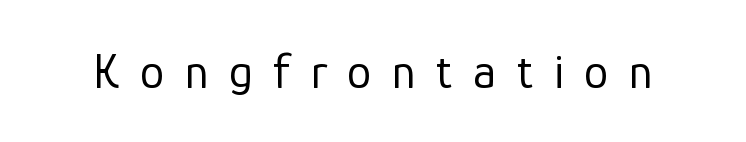
The image shows 49 px regular-weight sans-serif type, upright; set unusually wide letter spacing (+0.42 em), not underlined; low stroke contrast and a medium x-height.
